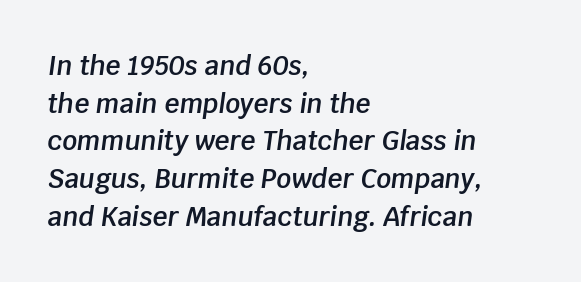
Q: Is the text bold? A: Semi-bold.
Q: Is the text italic (slanted)? A: Yes, it leans right by about 8 degrees.
Q: Is the text underlined? A: No.
Q: How is the paragraph aligned? A: Left-aligned.
Q: Is the spacing between letters normal or unusually wide? A: Normal.
Q: Is the spacing between lines tight, normal or loose? A: Normal.
